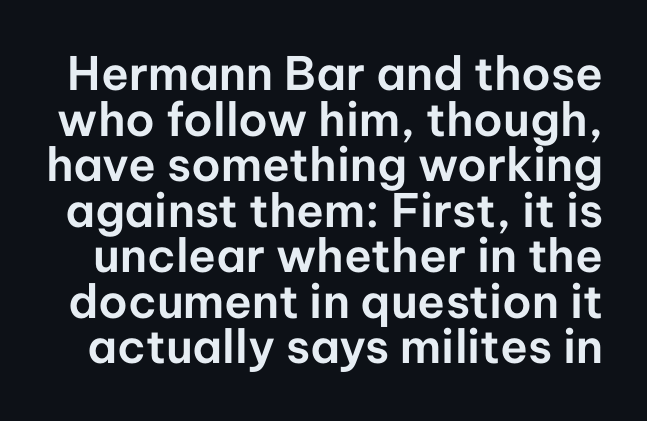
You can tell from the bare stems that sans-serif type was used. This sample uses an upright cut, with every glyph sitting square on the baseline. The rendering uses natural spacing where letterforms have individual widths. In terms of letterspacing, this is plain default setting.
